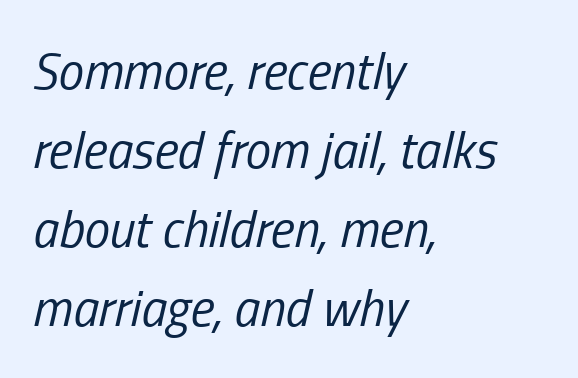
{"italic": "yes", "lean": "right", "slant_degrees": 13, "bold": "no", "weight": "regular", "width": "condensed", "stroke_contrast": "low", "x_height": "medium", "monospaced": "no", "underline": "no", "align": "left", "line_spacing": "normal", "line_spacing_ratio": 1.55, "letter_spacing": "normal", "letter_spacing_em": 0.0, "glyph_px": 51}
